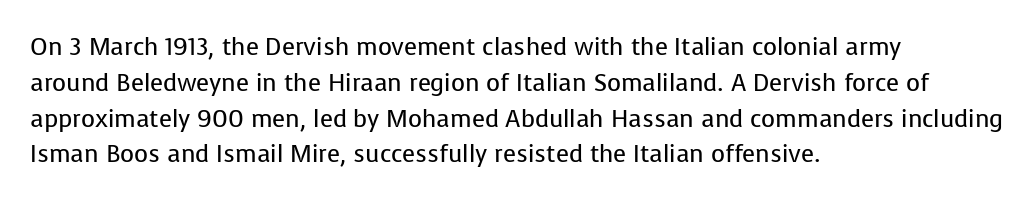
The image shows 24 px text type, upright; set left-aligned, normal line spacing (1.49x), normal letter spacing, not underlined.
